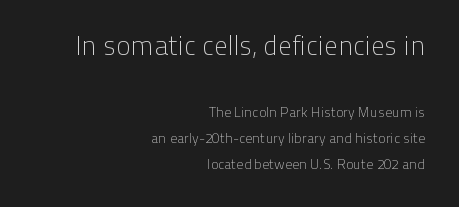
The image shows 27 px text type, upright; set right-aligned, line spacing 1.86x, normal letter spacing, not underlined; the first (top) block is 1.93x larger.
